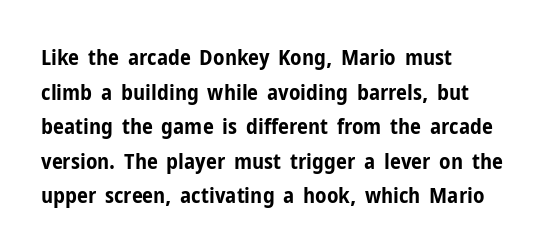
Q: Is the text bold? A: Yes.
Q: Is the text italic (slanted)? A: No, it is upright.
Q: Is the text underlined? A: No.
Q: How is the paragraph aligned? A: Left-aligned.
Q: Is the spacing between letters normal or unusually wide? A: Normal.
Q: Is the spacing between lines tight, normal or loose? A: Normal.
